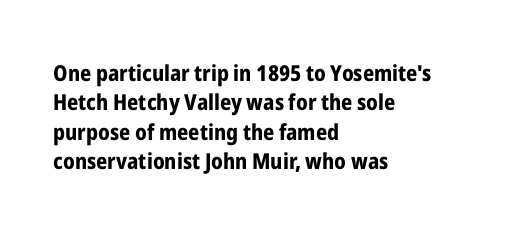
The image shows 22 px bold type, upright; set left-aligned, normal line spacing (1.33x), normal letter spacing, not underlined.
